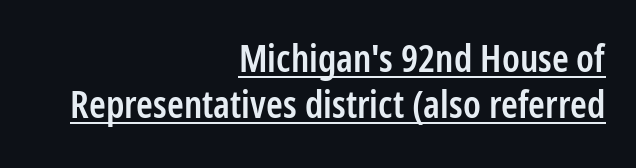
Q: Is the text bold? A: Semi-bold.
Q: Is the text italic (slanted)? A: No, it is upright.
Q: Is the typeface a serif or a sans-serif typeface? A: Sans-serif.
Q: Is the text underlined? A: Yes.
Q: How is the paragraph aligned? A: Right-aligned.
Q: Is the spacing between letters normal or unusually wide? A: Normal.
Q: Width (condensed, normal, or wide)? A: Condensed.
Q: Stroke contrast? A: Low.
Q: x-height? A: Medium.
Q: Monospaced? A: No.
